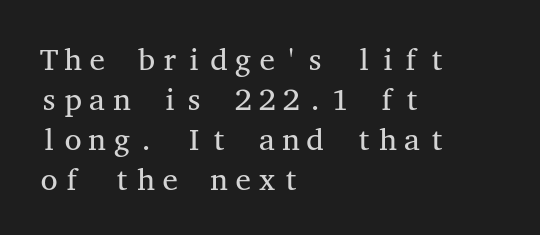
Does extra space separate the letters? No, they use regular spacing. Is the type heavy? It reads as light-to-regular instead. A roman cut, with each character standing at attention. These lines are rendered in a fixed-pitch font.
